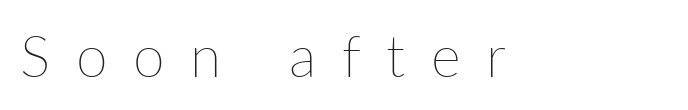
Q: Is the text bold? A: No.
Q: Is the text italic (slanted)? A: No, it is upright.
Q: Is the text underlined? A: No.
Q: Is the spacing between letters normal or unusually wide? A: Unusually wide.
Q: Width (condensed, normal, or wide)? A: Normal.
Q: Stroke contrast? A: Low.
Q: x-height? A: Medium.
Q: Monospaced? A: No.
